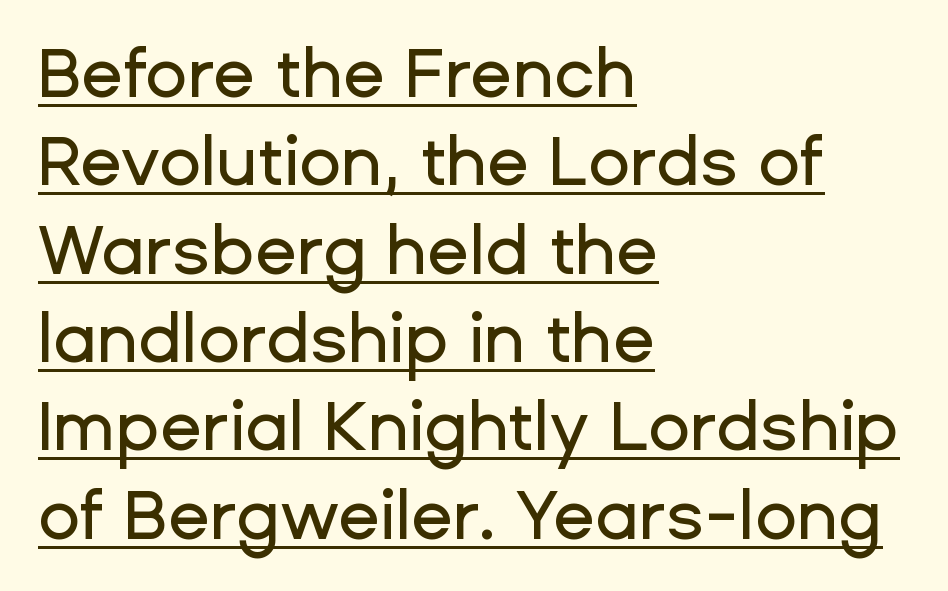
The image shows 69 px sans-serif type, upright; set left-aligned, normal line spacing (1.28x), normal letter spacing, underlined; low stroke contrast and a medium x-height.
